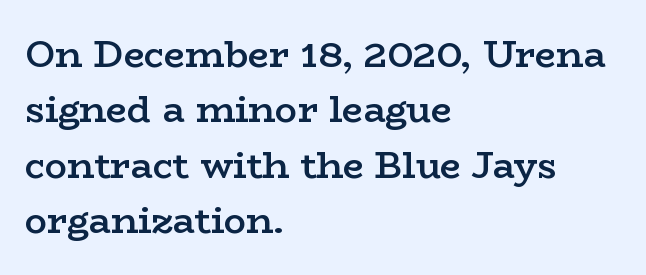
{"serif": "yes", "italic": "no", "bold": "semi", "weight": "semibold", "width": "wide", "stroke_contrast": "low", "x_height": "medium", "monospaced": "no", "underline": "no", "align": "left", "line_spacing": "normal", "line_spacing_ratio": 1.5, "letter_spacing": "normal", "letter_spacing_em": 0.0, "glyph_px": 37}
